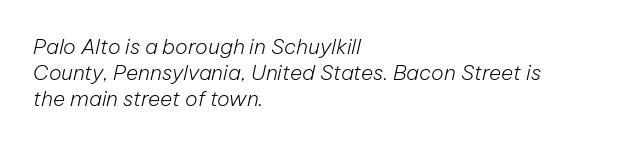
The font's italic variant was chosen for this text. Decoration check: the copy has no underline. The font sits on the lighter half of the weight spectrum, regular included. The ragged edge is on the right, which tells us the setting is flush left. The rendering keeps characters at their native spacing.
